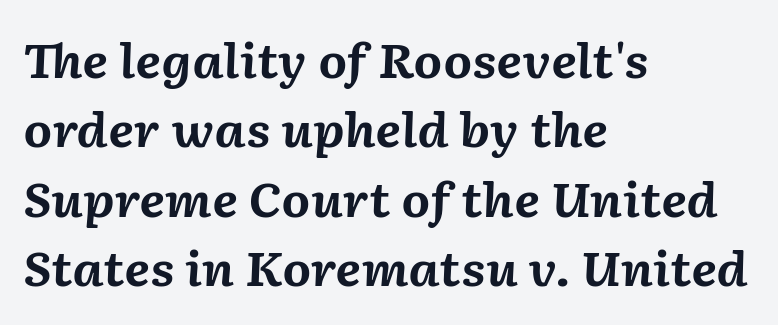
{"italic": "yes", "lean": "right", "slant_degrees": 2, "bold": "yes", "weight": "bold", "width": "normal", "stroke_contrast": "medium", "x_height": "medium", "monospaced": "no", "underline": "no", "align": "left", "line_spacing": "normal", "line_spacing_ratio": 1.51, "letter_spacing": "normal", "letter_spacing_em": 0.0, "glyph_px": 46}
